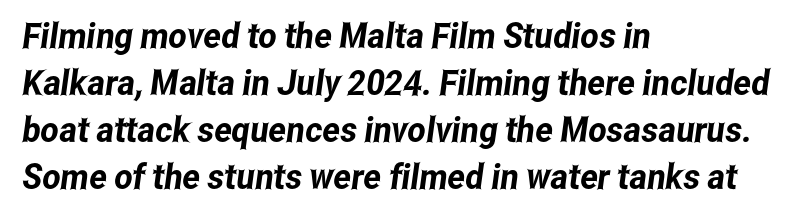
The image shows 35 px condensed sans-serif type; set left-aligned, normal line spacing (1.34x), normal letter spacing, not underlined; low stroke contrast and a medium x-height.
